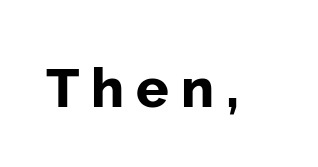
{"serif": "no", "italic": "no", "bold": "yes", "weight": "bold", "width": "normal", "stroke_contrast": "low", "x_height": "medium", "monospaced": "no", "underline": "no", "letter_spacing": "wide", "letter_spacing_em": 0.22, "glyph_px": 54}
